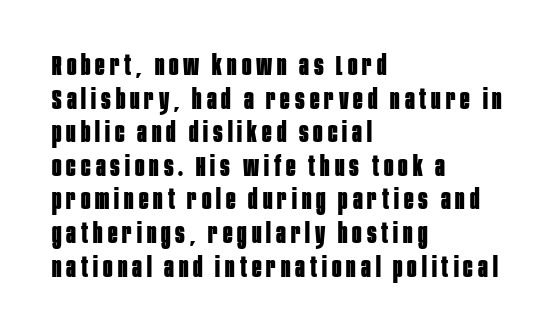
The image shows 28 px bold, condensed sans-serif type, upright; set left-aligned, line spacing 1.2x, not underlined; low stroke contrast and a large x-height.
